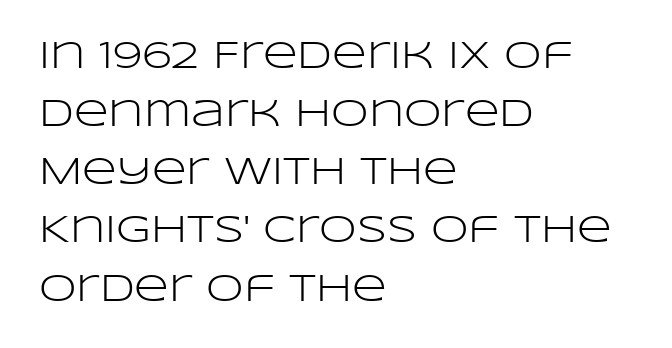
{"serif": "no", "italic": "no", "bold": "no", "weight": "light", "width": "wide", "stroke_contrast": "low", "x_height": "large", "monospaced": "no", "underline": "no", "align": "left", "line_spacing": "normal", "line_spacing_ratio": 1.53, "letter_spacing": "normal", "letter_spacing_em": 0.0, "glyph_px": 38}
